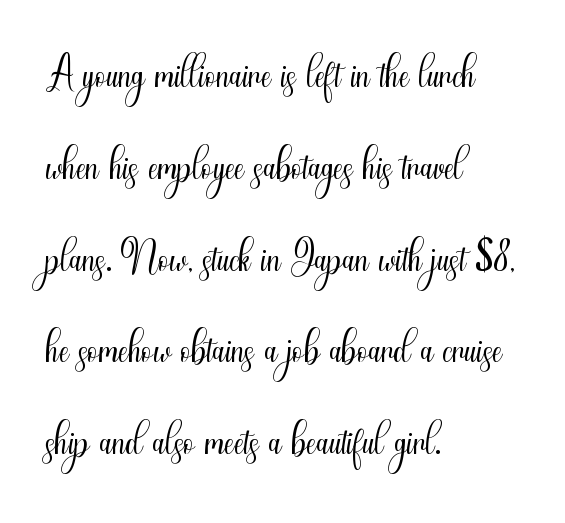
Q: Is the text bold? A: No.
Q: Is the text italic (slanted)? A: Yes.
Q: Is the typeface a serif or a sans-serif typeface? A: Sans-serif.
Q: Is the text underlined? A: No.
Q: How is the paragraph aligned? A: Left-aligned.
Q: Is the spacing between letters normal or unusually wide? A: Normal.
Q: Is the spacing between lines tight, normal or loose? A: Normal.
Q: Width (condensed, normal, or wide)? A: Condensed.
Q: Stroke contrast? A: Medium.
Q: x-height? A: Small.
Q: Monospaced? A: No.
